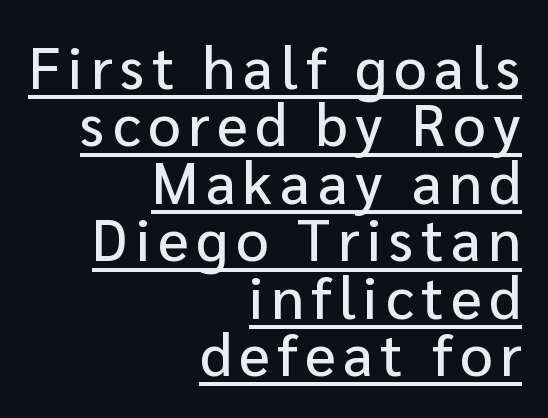
Q: Is the text italic (slanted)? A: No, it is upright.
Q: Is the typeface a serif or a sans-serif typeface? A: Sans-serif.
Q: Is the text underlined? A: Yes.
Q: How is the paragraph aligned? A: Right-aligned.
Q: Is the spacing between lines tight, normal or loose? A: Tight.
Q: Width (condensed, normal, or wide)? A: Normal.
Q: Stroke contrast? A: Low.
Q: x-height? A: Medium.
Q: Monospaced? A: No.
